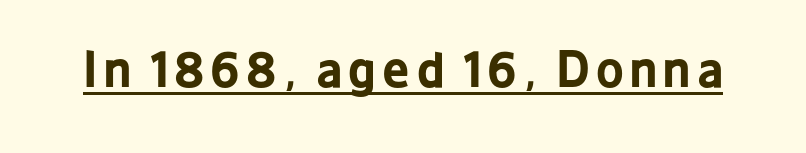
The image shows 48 px bold, condensed sans-serif type, upright; set underlined; low stroke contrast and a medium x-height.
